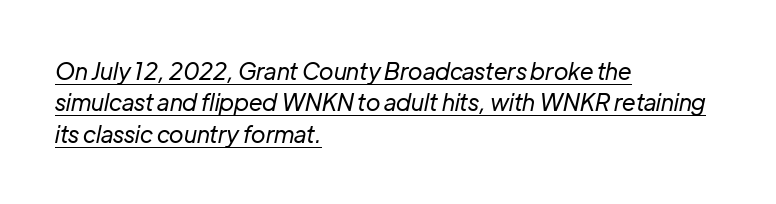
Inter-character spacing is left at the font's built-in metrics. The lettering tilts uniformly, giving the passage an italic look. The weight would be labelled regular, book, light, or lighter still. Is there an underline? Yes — a line sits under the letters.
